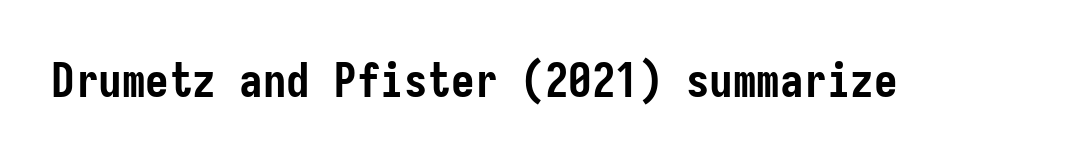
{"serif": "no", "italic": "no", "bold": "yes", "weight": "semibold", "width": "condensed", "stroke_contrast": "low", "x_height": "medium", "underline": "no", "letter_spacing": "normal", "letter_spacing_em": 0.0, "glyph_px": 47}
